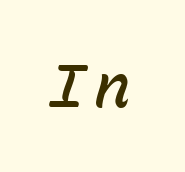
Slanted lettering throughout. The letters march in equal steps, a hallmark of fixed-pitch type. Strokes here are thickened, but only to semibold level. Has an underline been added? It has not.
